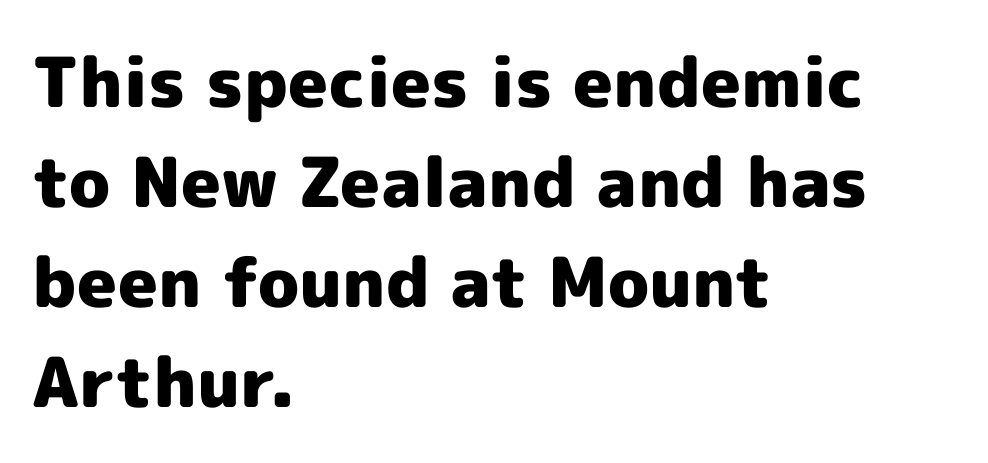
The image shows 69 px heavy sans-serif type, upright; set left-aligned, normal line spacing (1.45x), normal letter spacing, not underlined; a medium x-height.
